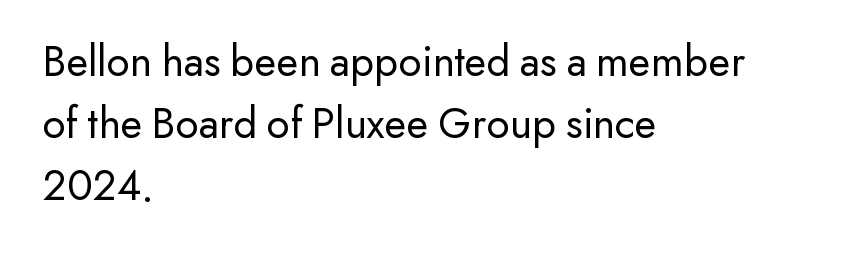
The image shows 45 px regular-weight sans-serif type, upright; set left-aligned, normal line spacing (1.38x), normal letter spacing, not underlined; low stroke contrast and a small x-height.
